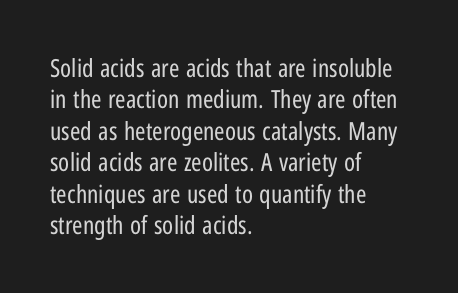
The image shows 25 px text type, upright; set left-aligned, normal line spacing (1.26x), normal letter spacing, not underlined.
